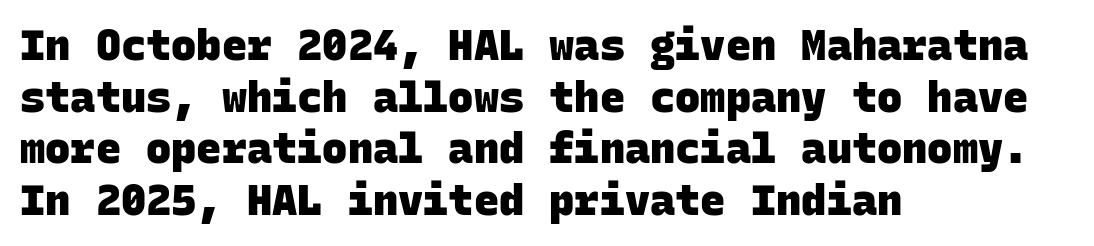
Q: Is the text bold? A: Yes.
Q: Is the typeface a serif or a sans-serif typeface? A: Sans-serif.
Q: Is the text underlined? A: No.
Q: How is the paragraph aligned? A: Left-aligned.
Q: Is the spacing between letters normal or unusually wide? A: Normal.
Q: Width (condensed, normal, or wide)? A: Normal.
Q: Stroke contrast? A: Low.
Q: x-height? A: Large.
Q: Monospaced? A: Yes.
